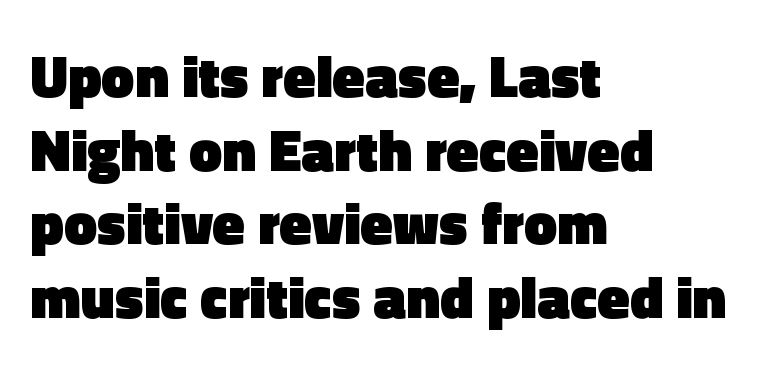
The image shows 59 px heavy sans-serif type, upright; set left-aligned, normal line spacing (1.25x), normal letter spacing, not underlined; a medium x-height.
